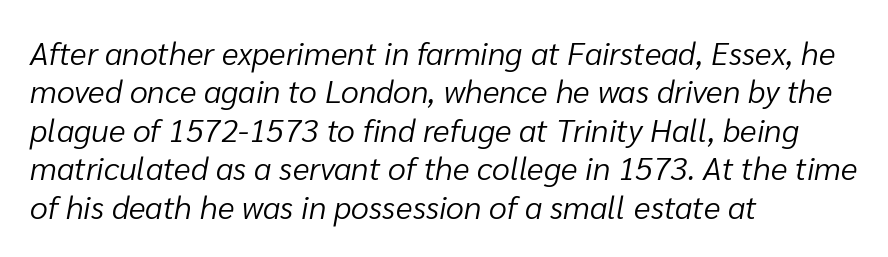
This rendering features lettering with no underline. The letters sit at their default tracking, neither squeezed nor spread. Each letter keeps its own natural width here, so spacing adapts to shape. This is oblique type, the kind used for emphasis or titles. Stem width sits at or under what a default text font uses.
